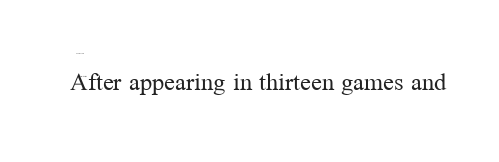
The image shows 27 px text type, upright; set normal letter spacing, not underlined.
